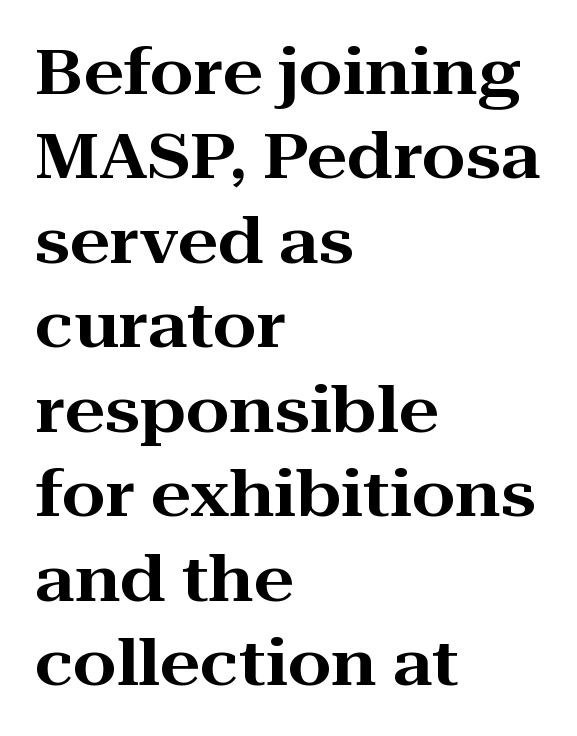
Does the leading feel generous? No, just average. This sample is left-justified, so line endings fall wherever the words run out. Italic? Not at all — the glyphs are vertical. Words appear dense and cohesive because spacing is normal. Is this a sans? No — the strokes have serifs. Looks like regular typesetting: each glyph gets only the width it needs.
